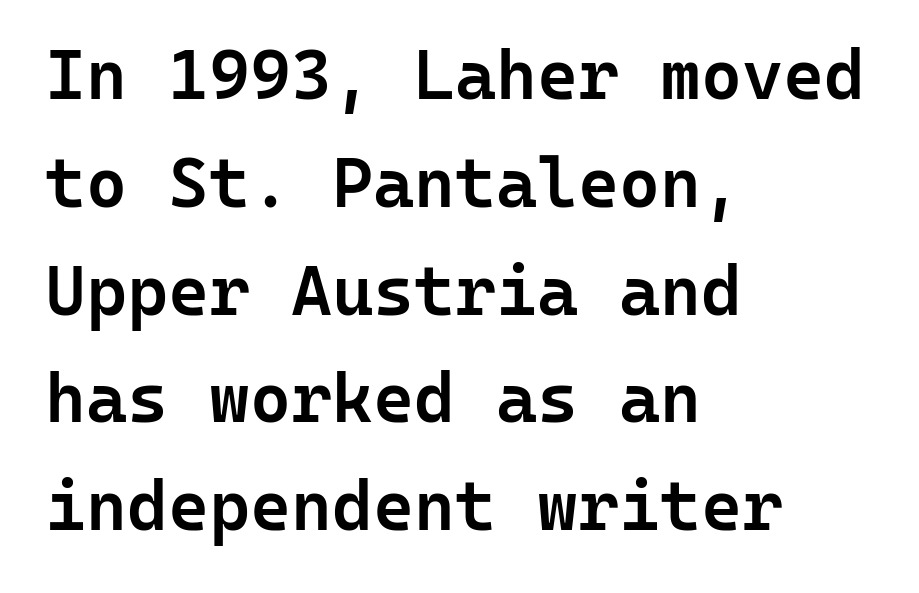
{"serif": "no", "italic": "no", "bold": "semi", "weight": "semibold", "width": "normal", "stroke_contrast": "low", "x_height": "medium", "monospaced": "yes", "underline": "no", "align": "left", "line_spacing": "normal", "line_spacing_ratio": 1.54, "letter_spacing": "normal", "letter_spacing_em": 0.0, "glyph_px": 70}
